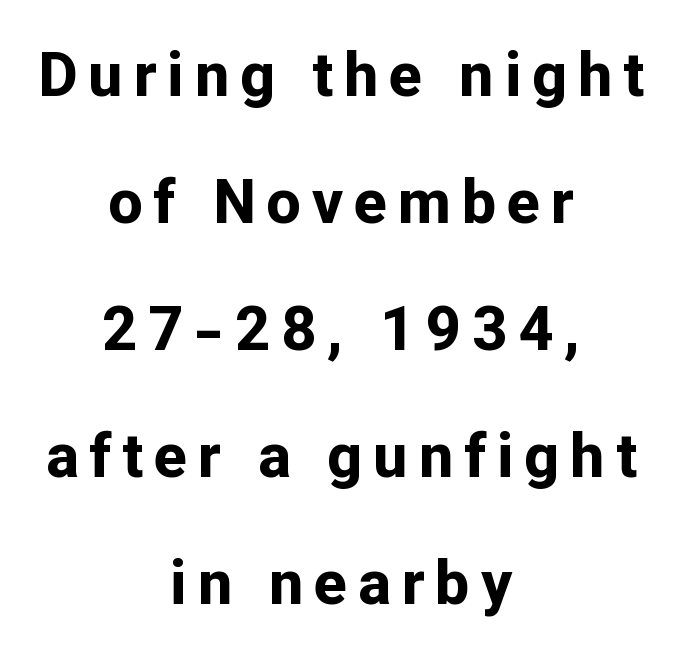
{"serif": "no", "italic": "no", "bold": "yes", "weight": "bold", "width": "normal", "stroke_contrast": "low", "x_height": "medium", "monospaced": "no", "underline": "no", "align": "center", "line_spacing": "loose", "line_spacing_ratio": 2.08, "glyph_px": 61}
